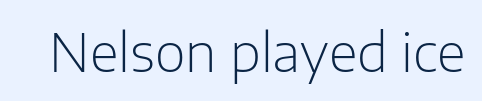
Varying glyph widths throughout — classic text-font behaviour. This sample uses a sans-serif face. Heaviness? Minimal to ordinary, like unemphasized prose. The foot of each line stays bare and open. The gaps between neighbouring characters are ordinary and unremarkable.
